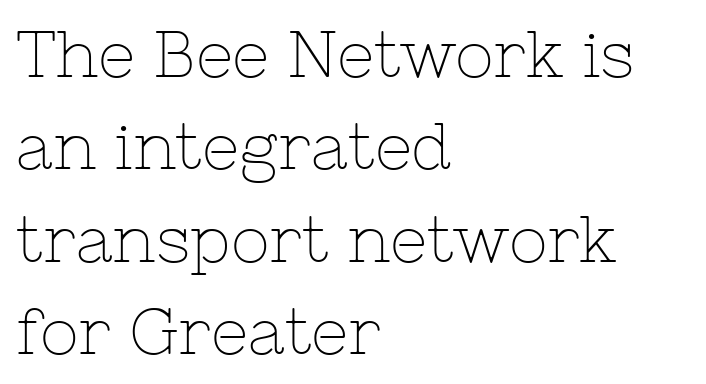
The face used here is proportionally spaced, like ordinary book or web type. The type family on display is of the serif kind. The lettering holds an erect, upright posture throughout. Anything drawn beneath the words? Only blank space. The rendering anchors every line to the left-hand side.
